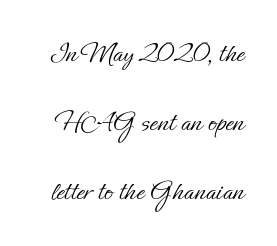
What's the leading like? Stretched, with rows far apart. The strokes carry an ordinary text weight at most. The type is set solid horizontally, with unmodified tracking. Unmarked baselines from the first word to the last.
